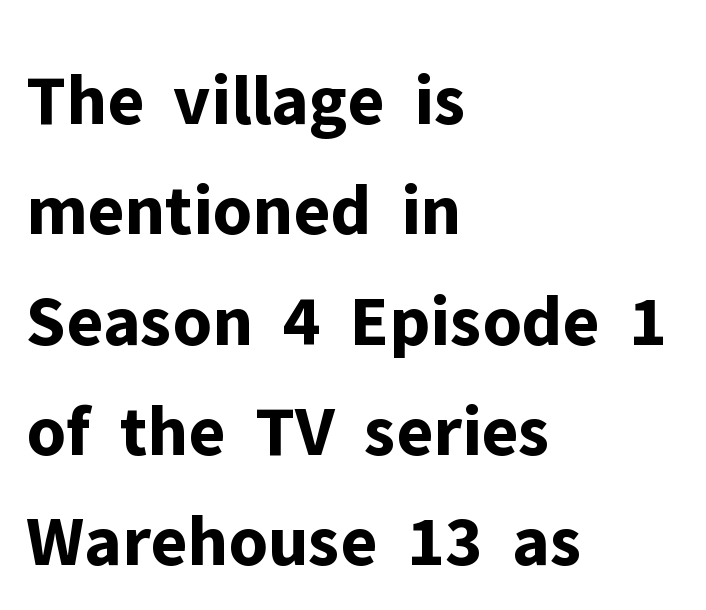
{"serif": "no", "italic": "no", "bold": "yes", "weight": "bold", "width": "normal", "stroke_contrast": "low", "x_height": "medium", "monospaced": "no", "underline": "no", "align": "left", "line_spacing": "normal", "line_spacing_ratio": 1.49, "letter_spacing": "normal", "letter_spacing_em": 0.0, "glyph_px": 74}
